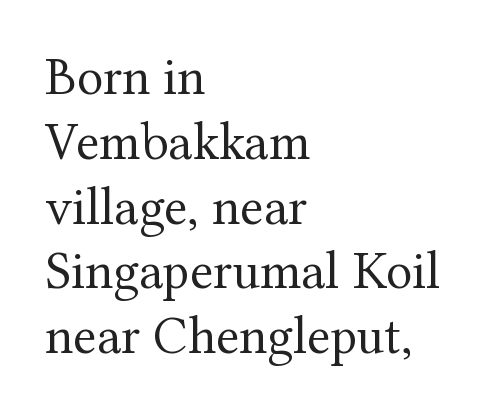
Q: Is the text bold? A: No.
Q: Is the text italic (slanted)? A: No, it is upright.
Q: Is the typeface a serif or a sans-serif typeface? A: Serif.
Q: Is the text underlined? A: No.
Q: How is the paragraph aligned? A: Left-aligned.
Q: Is the spacing between letters normal or unusually wide? A: Normal.
Q: Width (condensed, normal, or wide)? A: Normal.
Q: Stroke contrast? A: Medium.
Q: x-height? A: Medium.
Q: Monospaced? A: No.
